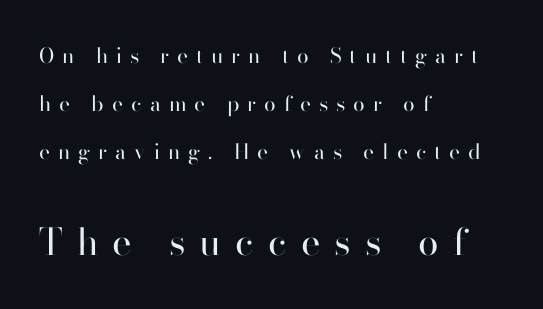
{"serif": "no", "italic": "no", "bold": "no", "weight": "regular", "width": "normal", "stroke_contrast": "high", "x_height": "small", "monospaced": "no", "underline": "no", "align": "left", "line_spacing": "loose", "line_spacing_ratio": 2.29, "letter_spacing": "wide", "letter_spacing_em": 0.38, "larger_block": "second", "size_ratio": 1.76, "glyph_px": 37}
